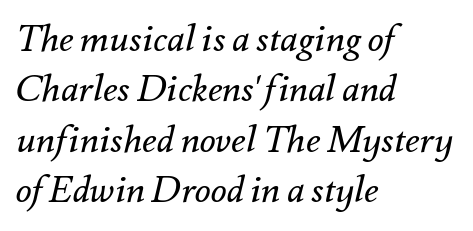
{"italic": "yes", "lean": "right", "slant_degrees": 12, "bold": "no", "weight": "regular", "width": "normal", "stroke_contrast": "medium", "x_height": "small", "monospaced": "no", "underline": "no", "align": "left", "line_spacing": "normal", "line_spacing_ratio": 1.36, "letter_spacing": "normal", "letter_spacing_em": 0.0, "glyph_px": 37}
